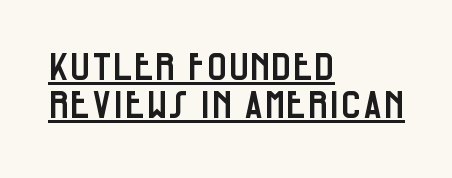
Think of a printed novel: that variable character pitch is what you see here. Italic? Not at all — the glyphs are vertical. Glyph-to-glyph distance matches everyday printed text. Nothing sits at the stroke ends, so this counts as sans-serif. These lines huddle together more closely than default settings would place them.
